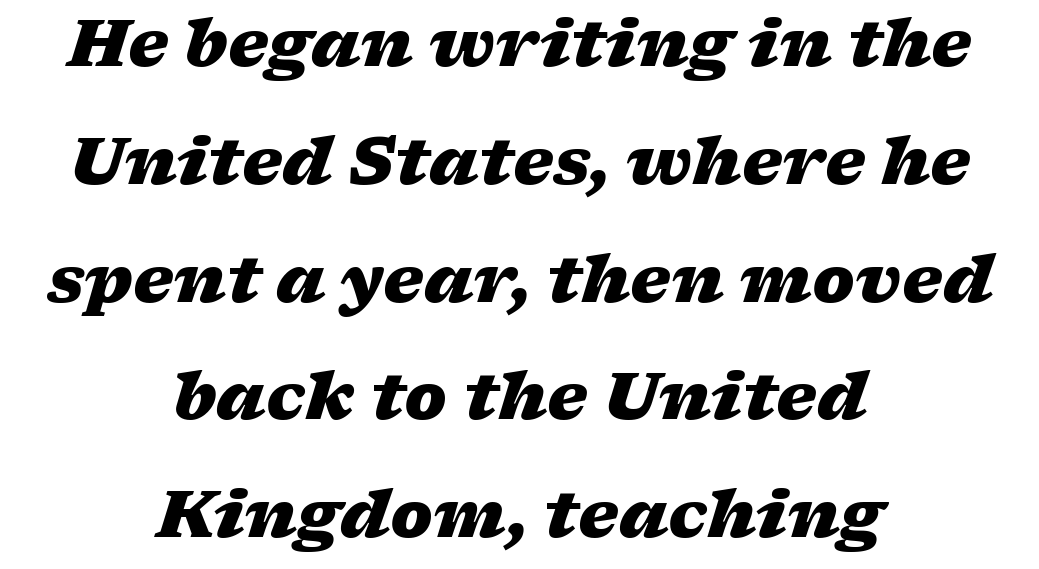
{"italic": "yes", "lean": "right", "slant_degrees": 17, "bold": "yes", "weight": "heavy", "width": "wide", "stroke_contrast": "low", "x_height": "medium", "monospaced": "no", "underline": "no", "align": "center", "line_spacing_ratio": 1.84, "letter_spacing": "normal", "letter_spacing_em": 0.0, "glyph_px": 64}
